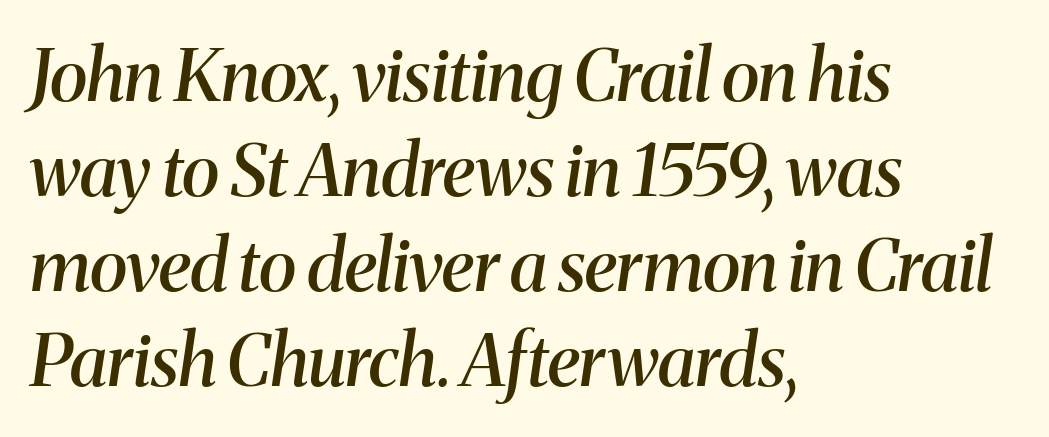
Q: Is the text bold? A: Semi-bold.
Q: Is the text italic (slanted)? A: Yes, it leans right by about 8 degrees.
Q: Is the typeface a serif or a sans-serif typeface? A: Serif.
Q: Is the text underlined? A: No.
Q: How is the paragraph aligned? A: Left-aligned.
Q: Is the spacing between letters normal or unusually wide? A: Normal.
Q: Is the spacing between lines tight, normal or loose? A: Normal.
Q: Width (condensed, normal, or wide)? A: Normal.
Q: Stroke contrast? A: Medium.
Q: x-height? A: Medium.
Q: Monospaced? A: No.
